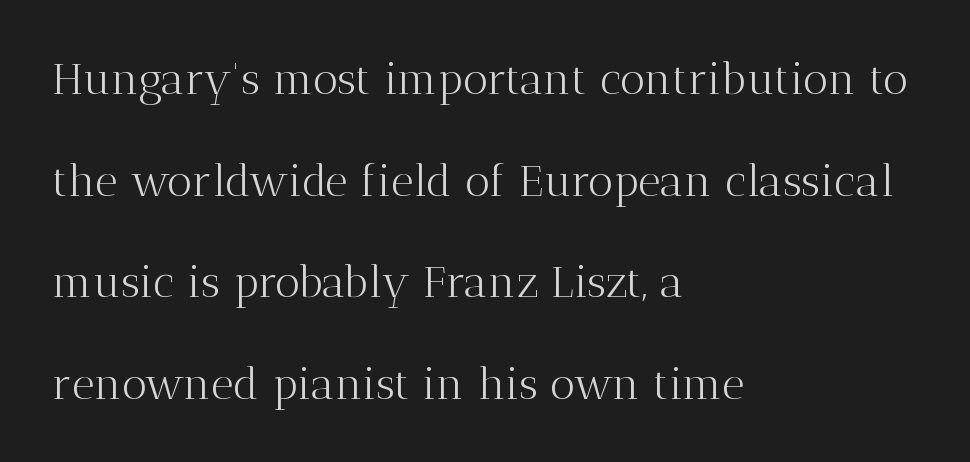
Q: Is the text bold? A: No.
Q: Is the text italic (slanted)? A: No, it is upright.
Q: Is the typeface a serif or a sans-serif typeface? A: Serif.
Q: Is the text underlined? A: No.
Q: How is the paragraph aligned? A: Left-aligned.
Q: Is the spacing between letters normal or unusually wide? A: Normal.
Q: Is the spacing between lines tight, normal or loose? A: Loose.
Q: Width (condensed, normal, or wide)? A: Normal.
Q: Stroke contrast? A: Medium.
Q: x-height? A: Medium.
Q: Monospaced? A: No.
